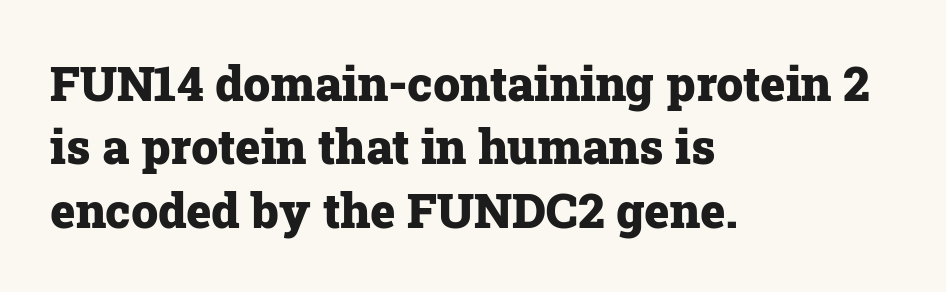
The image shows 48 px heavy serif type, upright; set left-aligned, normal line spacing (1.32x), normal letter spacing, not underlined; low stroke contrast and a medium x-height.
